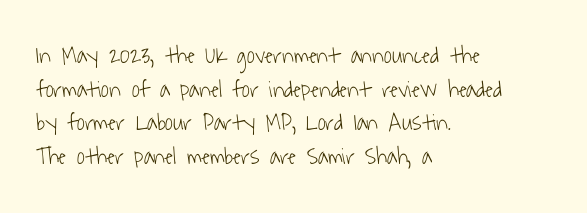
Horizontal alignment here is leftward, the default for most running prose. Weight: in the light-to-regular range. The glyphs are unaccompanied by any horizontal stroke below them. The lines sit at an ordinary, default distance from one another. Standard letterfit; no display-style spreading of the glyphs.
